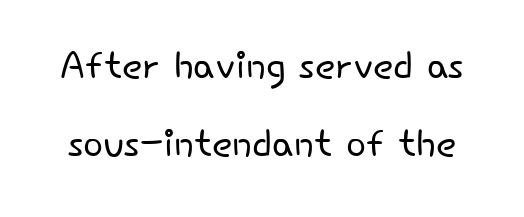
The rendering shows plain stroke endings on the letterforms — a sans-serif design. Is there any slant? The stems are plumb. These lines keep a tight, regular rhythm from letter to letter. Weight: regular or lighter. Each new line begins a customary step beneath the previous one. Decoration check: the copy has no underline.
